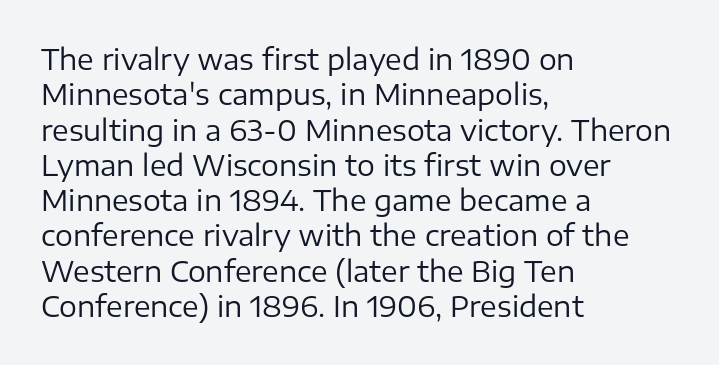
Each letter's strokes conclude bluntly, with no projecting serifs. Line starts are locked; line ends wander. This reads as an unemphasized weight, regular at the heaviest. Does extra space separate the letters? No, they use regular spacing.
